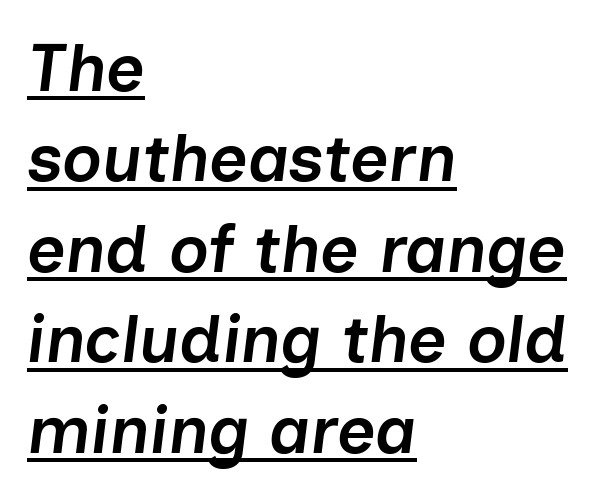
The image shows 67 px semibold type, italic (leaning right); set left-aligned, normal line spacing (1.35x), normal letter spacing, underlined; low stroke contrast and a medium x-height.
